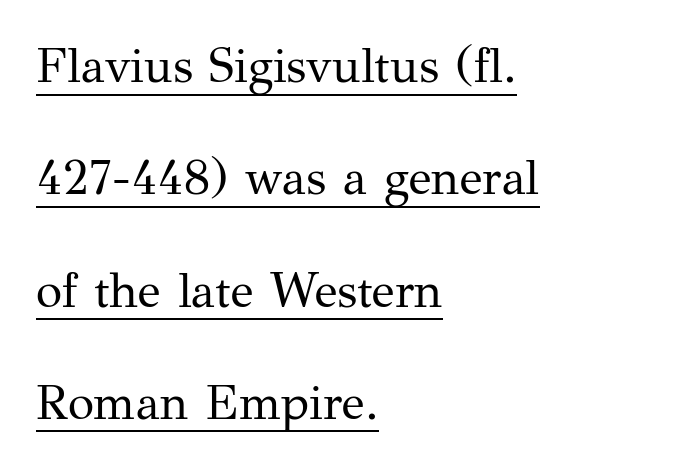
Note the varied advance widths — an 'i' is clearly narrower than an 'm'. Leftover space on each line is placed entirely after the last word. Reading down the column, the eye jumps a long way to each next line. A typographer would call this underscored text.
